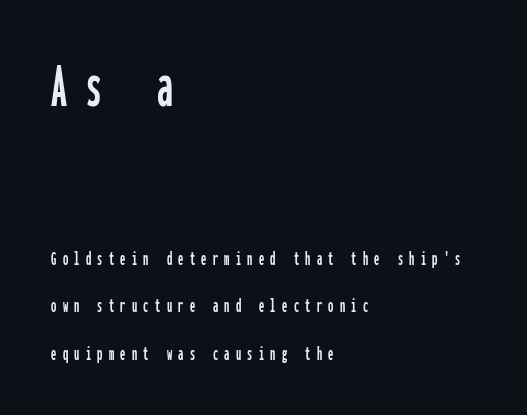
The image shows 64 px condensed sans-serif type, upright, monospaced; set left-aligned, loose line spacing (2.25x), unusually wide letter spacing (+0.3 em), not underlined; the first (top) block is 3.05x larger; low stroke contrast and a medium x-height.
